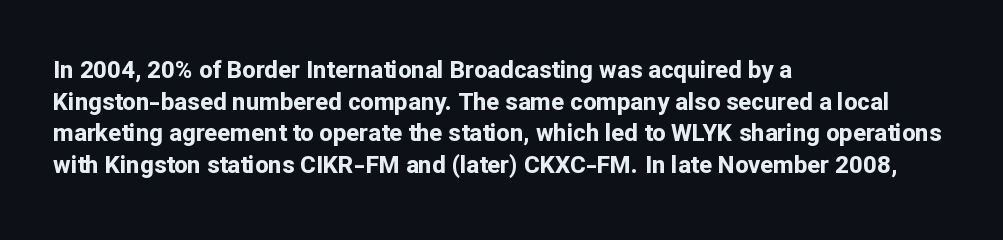
The image shows 24 px bold type, upright; set left-aligned, normal line spacing (1.32x), normal letter spacing, not underlined.
